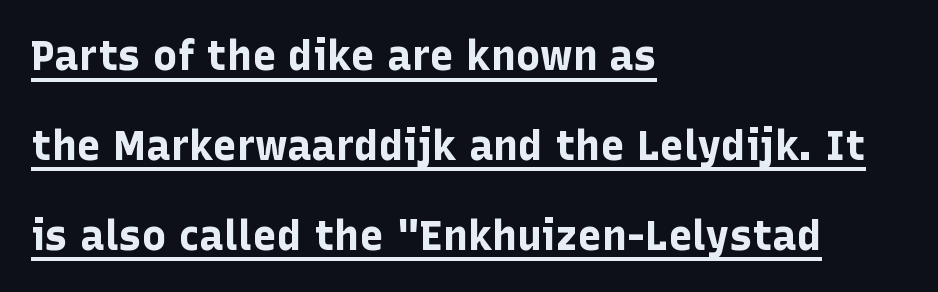
Here the designer chose a conventional face with non-uniform glyph widths. Compared with a centered layout, this one pins lines to the left instead. Notice how the stems are strictly vertical — no italics here. Compared with an ordinary text face, these strokes are far heavier — a full bold. Compared with typical body copy, the letter spacing here is the same.
